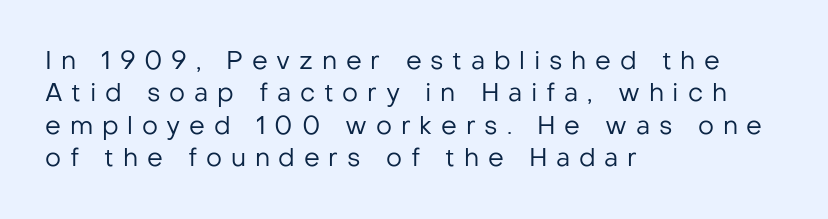
Q: Is the text bold? A: No.
Q: Is the text italic (slanted)? A: No, it is upright.
Q: Is the text underlined? A: No.
Q: How is the paragraph aligned? A: Left-aligned.
Q: Is the spacing between letters normal or unusually wide? A: Unusually wide.
Q: Is the spacing between lines tight, normal or loose? A: Normal.
